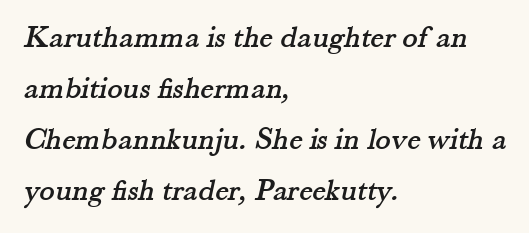
The setting favours the left margin, as ordinary paragraphs usually do. The designer went with a serif here, giving each stem small feet. The glyphs are unaccompanied by any horizontal stroke below them. Is this a fixed-width face? No — the glyphs have proportional, varying widths. Spacing between characters is what you'd get straight out of the box. The vertical gap from one line to the next is medium.
